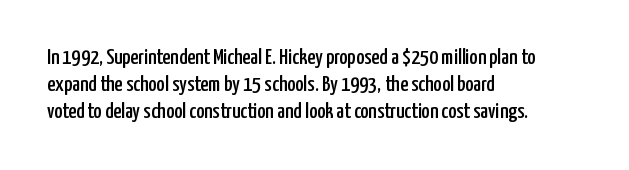
The image shows 22 px text type, upright; set left-aligned, line spacing 1.22x, normal letter spacing, not underlined.
